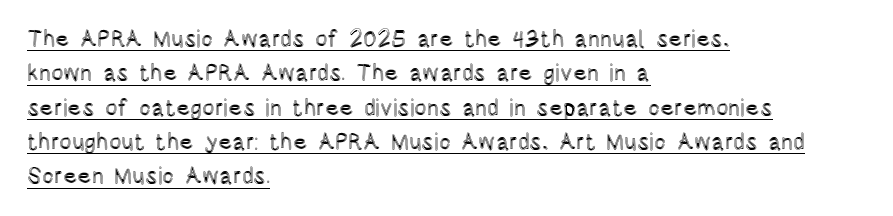
Q: Is the text italic (slanted)? A: No, it is upright.
Q: Is the text underlined? A: Yes.
Q: How is the paragraph aligned? A: Left-aligned.
Q: Is the spacing between letters normal or unusually wide? A: Normal.
Q: Is the spacing between lines tight, normal or loose? A: Normal.
